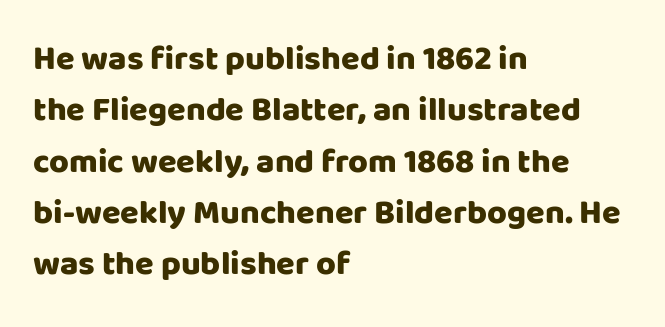
{"serif": "no", "italic": "no", "bold": "yes", "weight": "heavy", "width": "normal", "stroke_contrast": "low", "x_height": "large", "monospaced": "no", "underline": "no", "align": "left", "line_spacing": "normal", "line_spacing_ratio": 1.51, "letter_spacing": "normal", "letter_spacing_em": 0.0, "glyph_px": 34}
